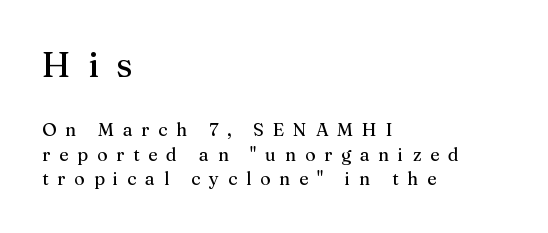
Q: Is the text italic (slanted)? A: No, it is upright.
Q: Is the typeface a serif or a sans-serif typeface? A: Serif.
Q: Is the text underlined? A: No.
Q: How is the paragraph aligned? A: Left-aligned.
Q: Is the spacing between letters normal or unusually wide? A: Unusually wide.
Q: Is the spacing between lines tight, normal or loose? A: Normal.
Q: Which block of text is set in a larger size, the first (top) or the second (bottom)? A: The first (top) one.
Q: Width (condensed, normal, or wide)? A: Normal.
Q: Stroke contrast? A: Medium.
Q: x-height? A: Medium.
Q: Monospaced? A: No.
